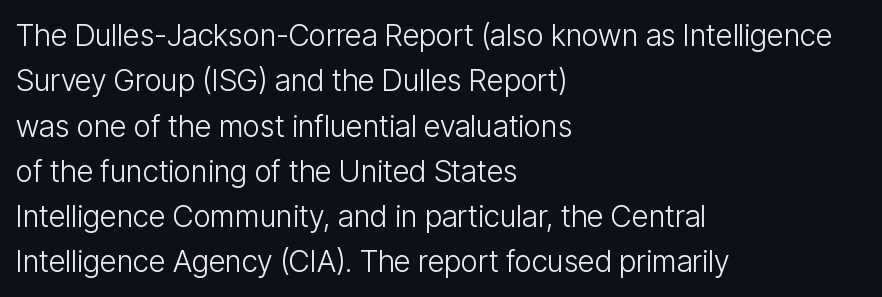
The image shows 30 px light, condensed sans-serif type, upright; set left-aligned, normal line spacing (1.51x), normal letter spacing, not underlined; low stroke contrast and a medium x-height.
